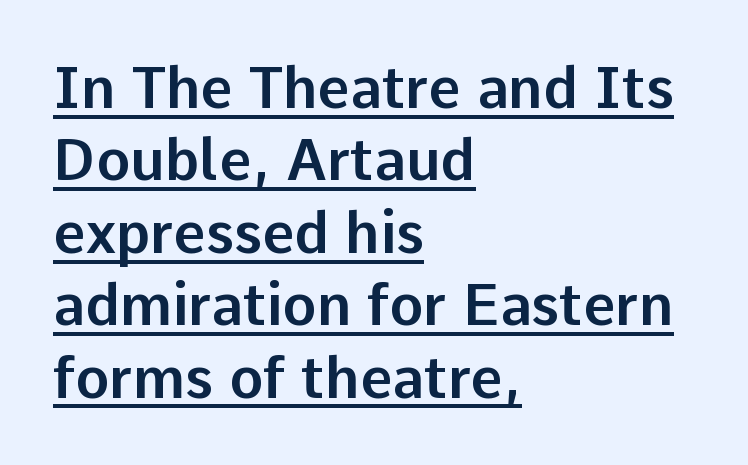
{"serif": "no", "italic": "no", "width": "normal", "stroke_contrast": "low", "x_height": "medium", "monospaced": "no", "underline": "yes", "align": "left", "line_spacing": "normal", "line_spacing_ratio": 1.27, "letter_spacing": "normal", "letter_spacing_em": 0.0, "glyph_px": 57}
